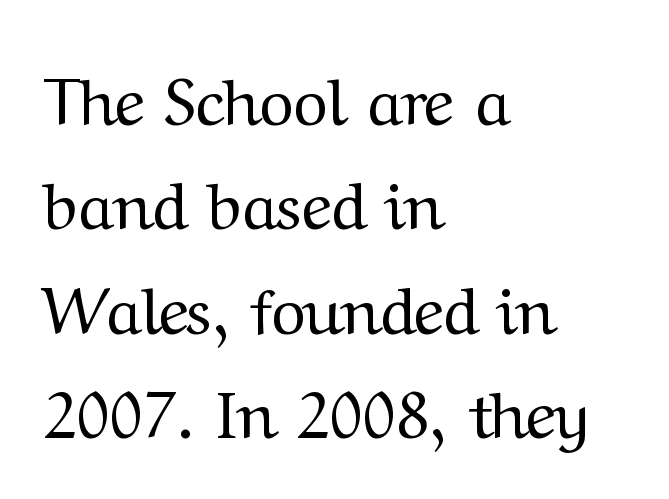
{"serif": "yes", "italic": "no", "bold": "no", "weight": "regular", "width": "normal", "stroke_contrast": "medium", "x_height": "medium", "monospaced": "no", "underline": "no", "align": "left", "line_spacing": "normal", "line_spacing_ratio": 1.58, "letter_spacing": "normal", "letter_spacing_em": 0.0, "glyph_px": 66}
